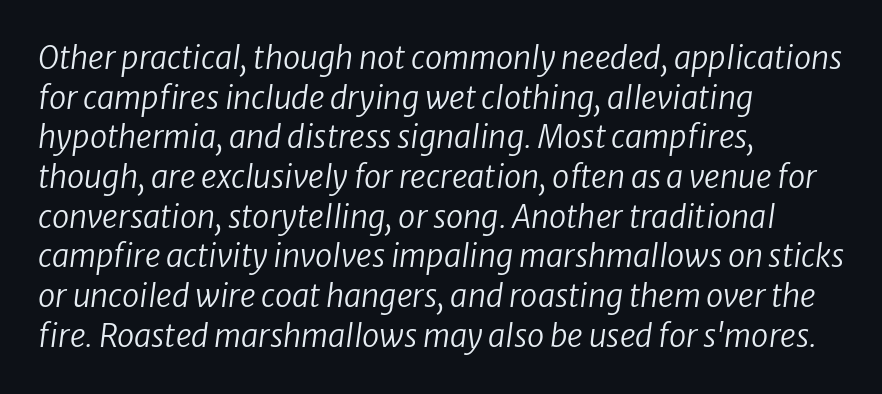
The image shows 31 px regular-weight type, italic (leaning right); set left-aligned, normal line spacing (1.28x), normal letter spacing, not underlined; low stroke contrast and a medium x-height.
